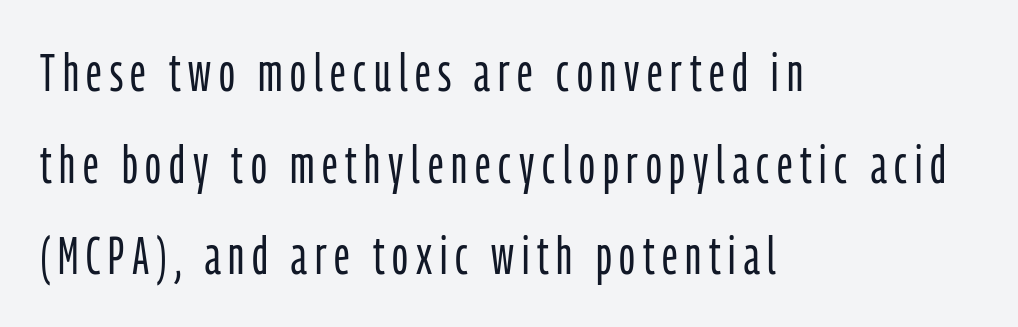
{"serif": "no", "italic": "no", "bold": "no", "weight": "light", "width": "condensed", "stroke_contrast": "low", "x_height": "medium", "monospaced": "no", "underline": "no", "align": "left", "line_spacing_ratio": 1.76, "glyph_px": 52}
